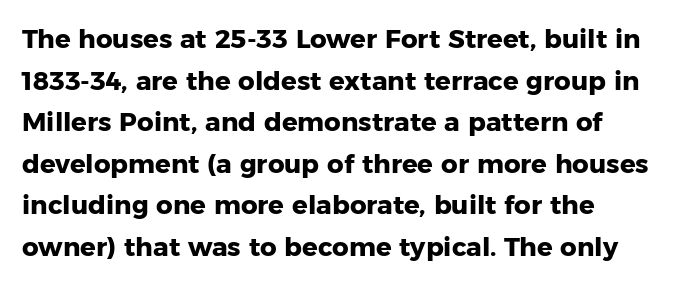
When letters stand straight like this, we call the style roman or upright. Successive baselines arrive at the customary interval. This rendering uses left alignment, leaving the right contour irregular. Notice how thick the strokes are: this is what a full bold looks like.
